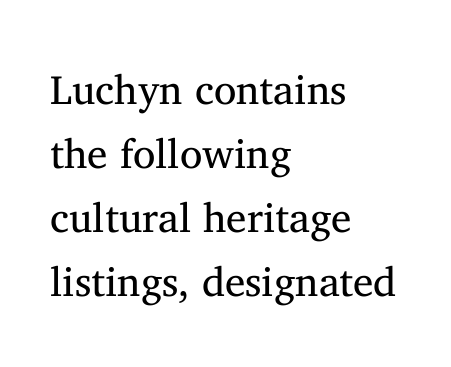
The lines sit at an ordinary, default distance from one another. The glyphs are unaccompanied by any horizontal stroke below them. The weight would be labelled regular, book, light, or lighter still. Do the characters align in a grid? No, the font is proportional. The type sits square on the baseline with zero lean. The rendering shows small feet on the letterforms — a serif design.
